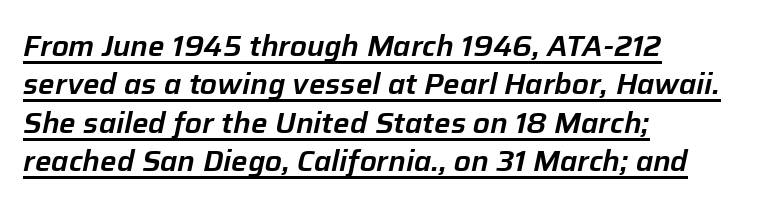
Q: Is the text italic (slanted)? A: Yes, it leans right by about 12 degrees.
Q: Is the text underlined? A: Yes.
Q: How is the paragraph aligned? A: Left-aligned.
Q: Is the spacing between letters normal or unusually wide? A: Normal.
Q: Is the spacing between lines tight, normal or loose? A: Normal.
Q: Width (condensed, normal, or wide)? A: Normal.
Q: Stroke contrast? A: Low.
Q: x-height? A: Medium.
Q: Monospaced? A: No.
